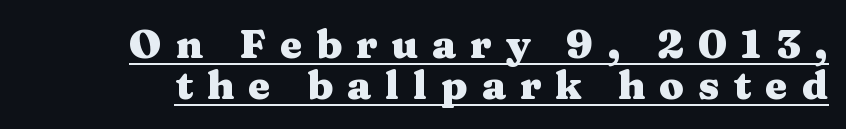
Characters follow at a spacing far wider than the type designer built in. Does a line run under the words? Yes, clearly. A typesetter would call this proportional, since set widths differ per character. Nope, not italic — everything's standing straight. The leading is snug, giving the passage a crowded texture.
